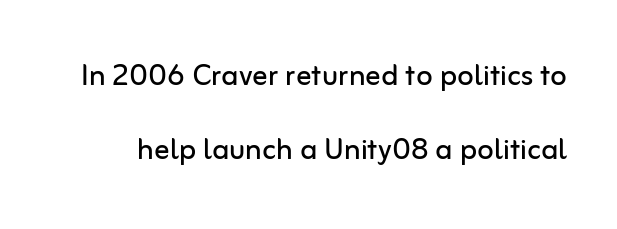
Q: Is the text bold? A: No.
Q: Is the text italic (slanted)? A: No, it is upright.
Q: Is the typeface a serif or a sans-serif typeface? A: Sans-serif.
Q: Is the text underlined? A: No.
Q: Is the spacing between letters normal or unusually wide? A: Normal.
Q: Is the spacing between lines tight, normal or loose? A: Loose.
Q: Width (condensed, normal, or wide)? A: Normal.
Q: Stroke contrast? A: Low.
Q: x-height? A: Medium.
Q: Monospaced? A: No.
